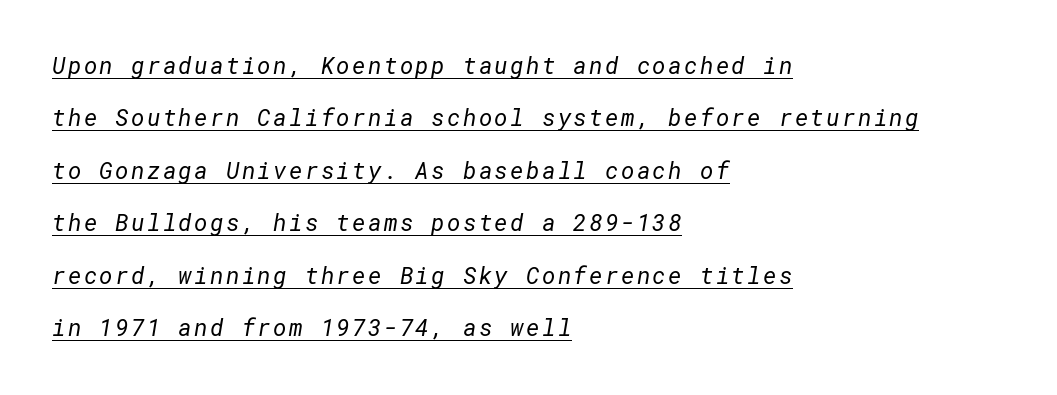
{"bold": "no", "underline": "yes", "align": "left", "line_spacing": "loose", "line_spacing_ratio": 2.28, "glyph_px": 23}
